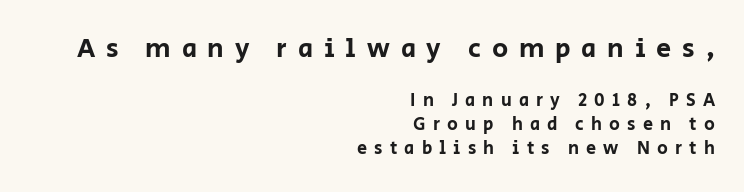
The image shows 27 px text type, upright; set right-aligned, normal line spacing (1.34x), unusually wide letter spacing (+0.4 em), not underlined; the first (top) block is 1.5x larger.
